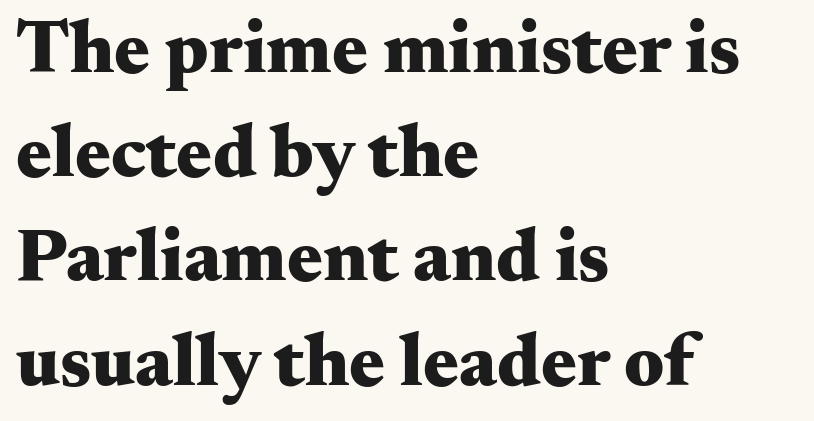
The image shows 75 px heavy, wide serif type, upright; set left-aligned, normal line spacing (1.39x), normal letter spacing, not underlined; medium stroke contrast and a small x-height.
